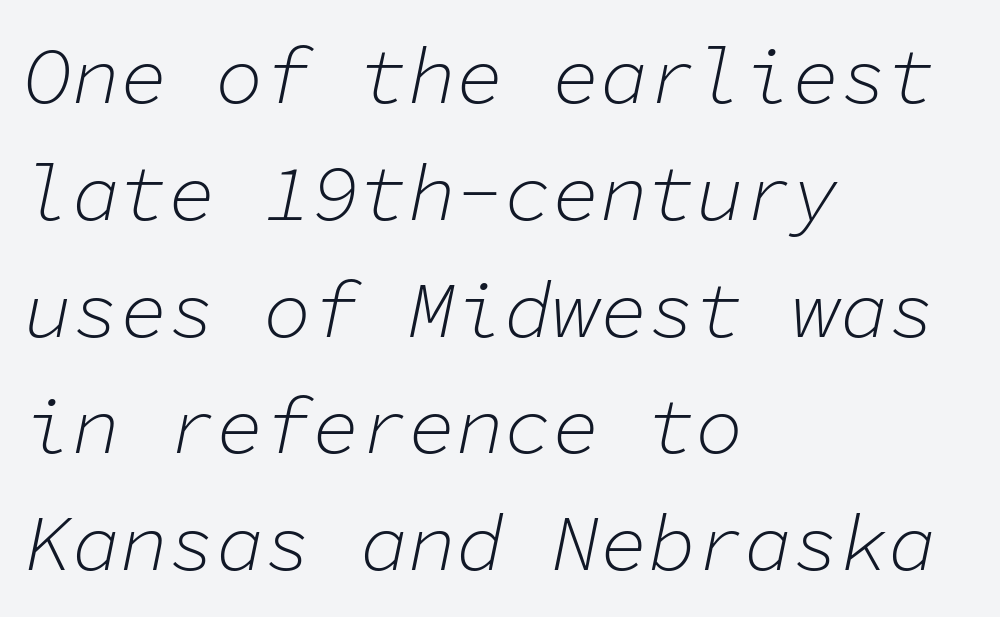
Q: Is the text bold? A: No.
Q: Is the text italic (slanted)? A: Yes, it leans right by about 11 degrees.
Q: Is the text underlined? A: No.
Q: How is the paragraph aligned? A: Left-aligned.
Q: Is the spacing between letters normal or unusually wide? A: Normal.
Q: Is the spacing between lines tight, normal or loose? A: Normal.
Q: Width (condensed, normal, or wide)? A: Normal.
Q: Stroke contrast? A: Low.
Q: x-height? A: Medium.
Q: Monospaced? A: Yes.
